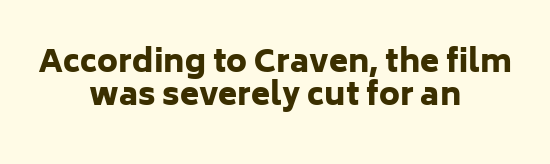
The image shows 31 px heavy sans-serif type, upright; set centered, tight line spacing (1.07x), normal letter spacing, not underlined; low stroke contrast and a medium x-height.
